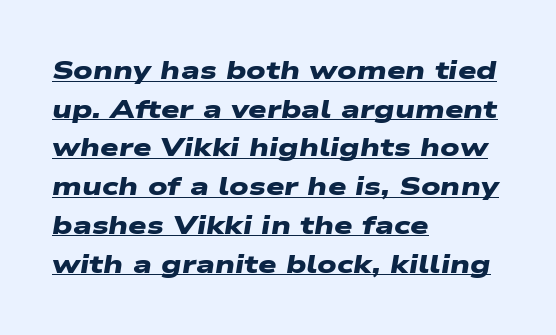
{"bold": "yes", "underline": "yes", "align": "left", "line_spacing": "normal", "line_spacing_ratio": 1.49, "letter_spacing": "normal", "letter_spacing_em": 0.0, "glyph_px": 26}
